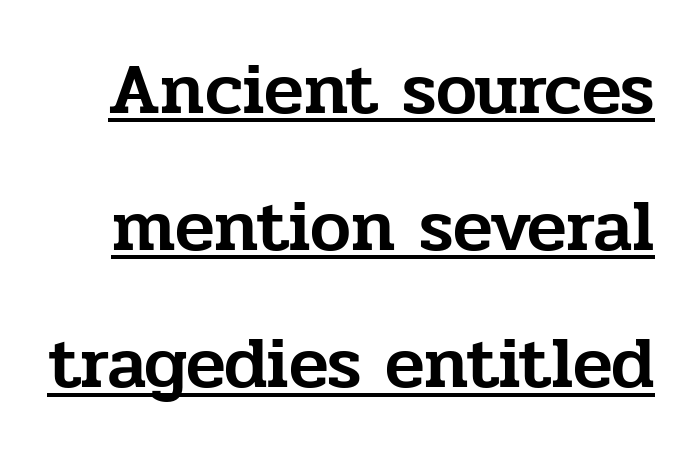
Spacing verdict: proportional, widths tailored to each character. The passage shown has conventional tracking throughout. Vertical strokes here are truly vertical. Does a line run under the words? Yes, clearly. Typographically, this falls in the serif category.
